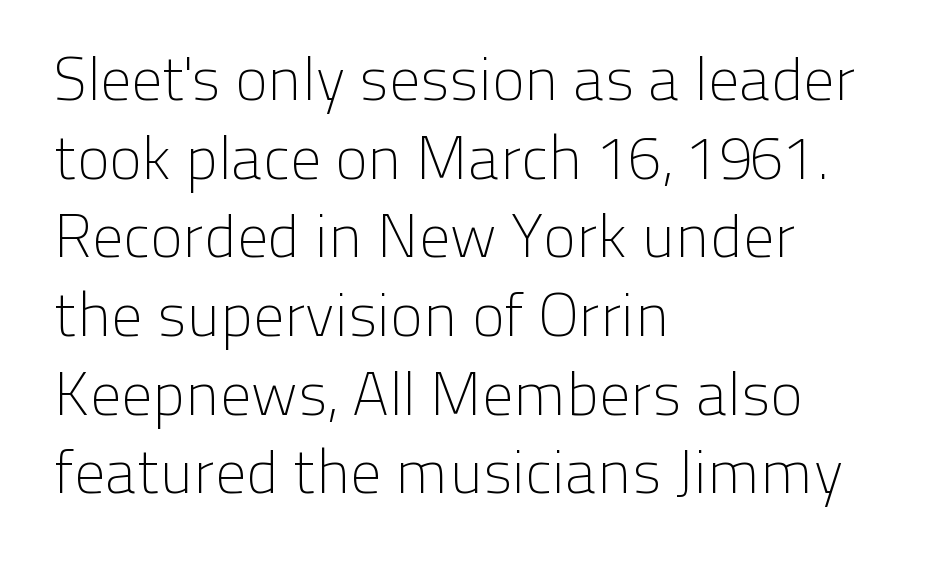
The image shows 61 px light sans-serif type, upright; set left-aligned, normal line spacing (1.29x), normal letter spacing, not underlined; low stroke contrast and a medium x-height.
